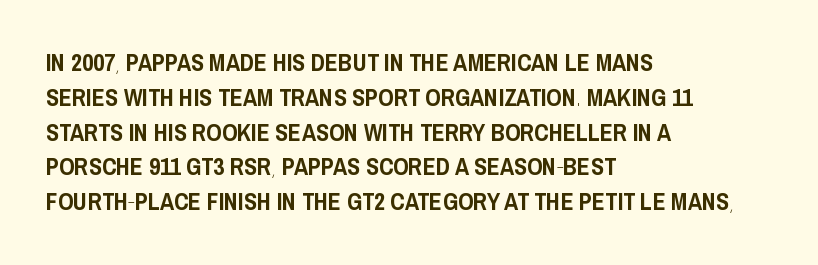
This sample keeps an unexceptional amount of space between lines. These lines keep a tight, regular rhythm from letter to letter. Every stem runs plumb, perpendicular to the baseline. Reading down the block, your eye returns to a fixed left position each line. The string is rendered with underlining switched off.
